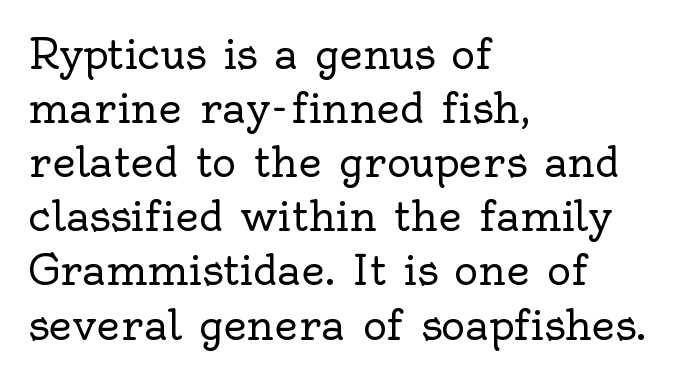
{"serif": "yes", "italic": "no", "bold": "no", "weight": "regular", "width": "normal", "x_height": "small", "monospaced": "no", "underline": "no", "align": "left", "line_spacing": "normal", "line_spacing_ratio": 1.32, "letter_spacing": "normal", "letter_spacing_em": 0.0, "glyph_px": 41}
